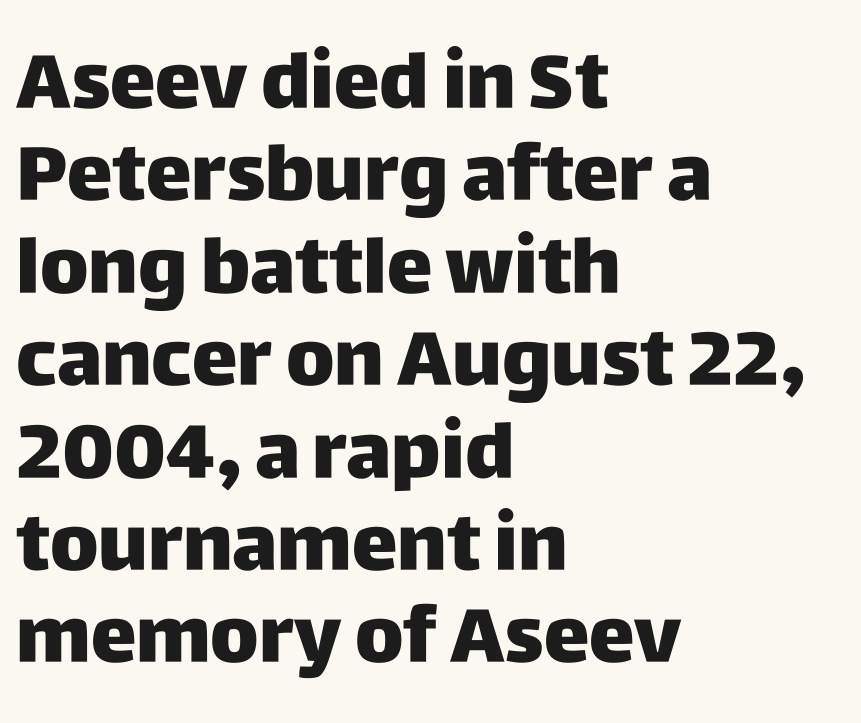
{"serif": "no", "italic": "no", "bold": "yes", "weight": "heavy", "width": "normal", "stroke_contrast": "low", "x_height": "large", "monospaced": "no", "underline": "no", "align": "left", "line_spacing_ratio": 1.2, "letter_spacing": "normal", "letter_spacing_em": 0.0, "glyph_px": 77}
